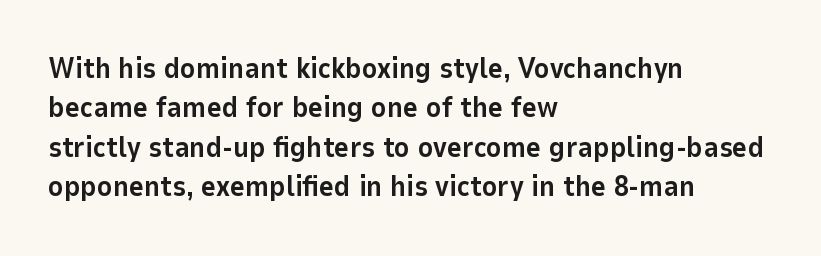
{"serif": "no", "italic": "no", "bold": "yes", "weight": "bold", "width": "normal", "stroke_contrast": "low", "x_height": "medium", "monospaced": "no", "underline": "no", "align": "left", "line_spacing": "normal", "line_spacing_ratio": 1.36, "letter_spacing": "normal", "letter_spacing_em": 0.0, "glyph_px": 29}
